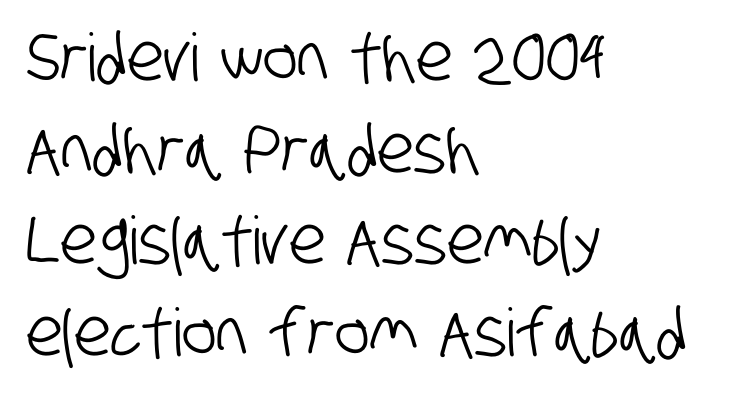
{"serif": "no", "width": "condensed", "stroke_contrast": "low", "x_height": "large", "monospaced": "no", "underline": "no", "align": "left", "line_spacing": "normal", "line_spacing_ratio": 1.39, "letter_spacing": "normal", "letter_spacing_em": 0.0, "glyph_px": 66}
